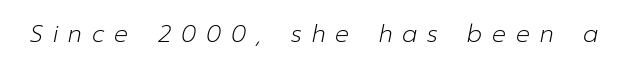
Between one letter and the next there's a generous, obvious gap. Check the space under the baseline: it is left empty. Characters are canted at an angle relative to the baseline's perpendicular. Letters have the restrained weight of plain body copy at most.
